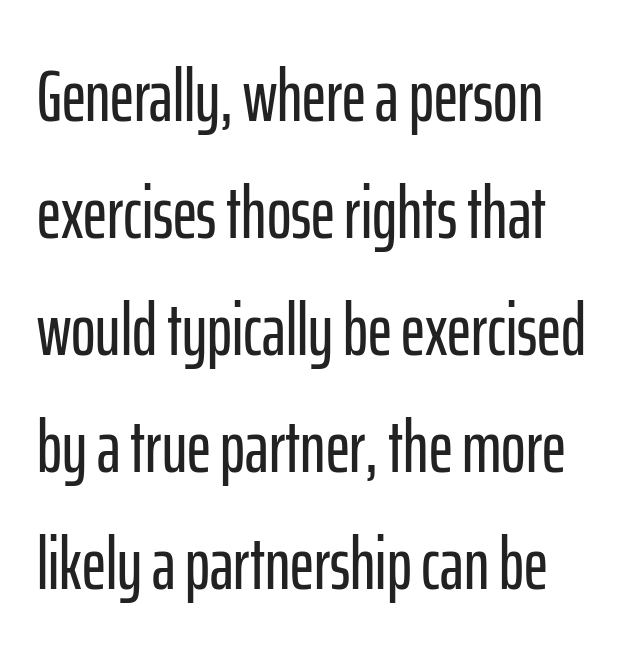
{"serif": "no", "italic": "no", "width": "condensed", "stroke_contrast": "low", "x_height": "medium", "monospaced": "no", "underline": "no", "align": "left", "line_spacing": "normal", "line_spacing_ratio": 1.58, "letter_spacing": "normal", "letter_spacing_em": 0.0, "glyph_px": 74}
